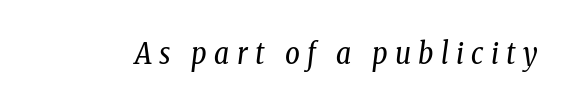
The image shows 29 px regular-weight, condensed serif type, italic (leaning right); set unusually wide letter spacing (+0.26 em), not underlined; low stroke contrast and a medium x-height.
